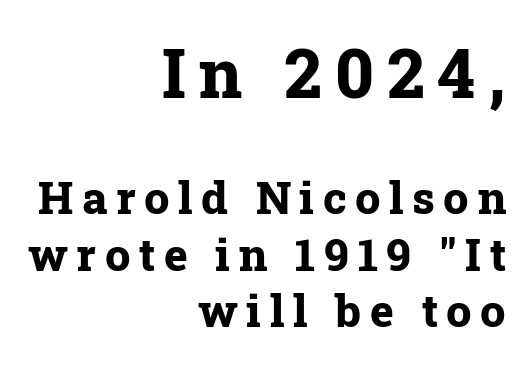
Q: Is the text bold? A: Yes.
Q: Is the text italic (slanted)? A: No, it is upright.
Q: Is the typeface a serif or a sans-serif typeface? A: Serif.
Q: Is the text underlined? A: No.
Q: How is the paragraph aligned? A: Right-aligned.
Q: Is the spacing between lines tight, normal or loose? A: Normal.
Q: Which block of text is set in a larger size, the first (top) or the second (bottom)? A: The first (top) one.
Q: Width (condensed, normal, or wide)? A: Normal.
Q: Stroke contrast? A: Low.
Q: x-height? A: Medium.
Q: Monospaced? A: No.
